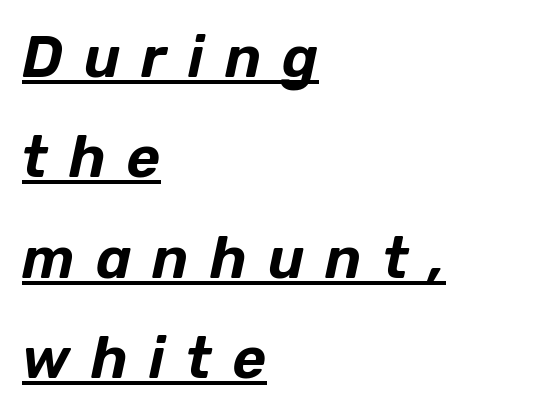
Slanted lettering throughout. Do the characters align in a grid? No, the font is proportional. Honestly, the underline is the first thing you notice here. The text block is weighted toward the left margin, trailing off unevenly rightward.
